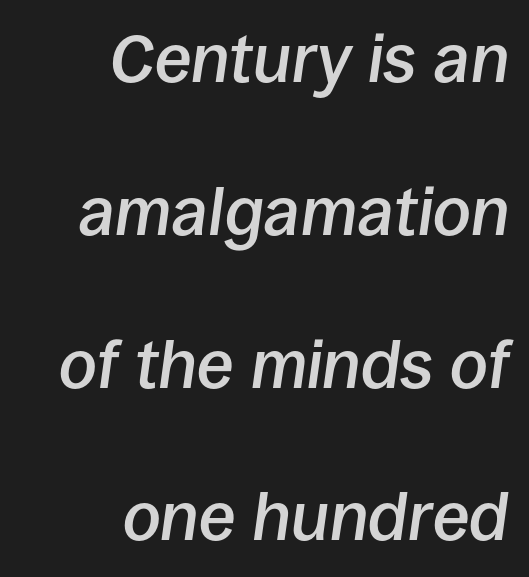
{"italic": "yes", "lean": "right", "slant_degrees": 8, "bold": "semi", "weight": "semibold", "width": "normal", "stroke_contrast": "low", "x_height": "large", "monospaced": "no", "underline": "no", "align": "right", "line_spacing": "loose", "line_spacing_ratio": 2.28, "letter_spacing": "normal", "letter_spacing_em": 0.0, "glyph_px": 67}
